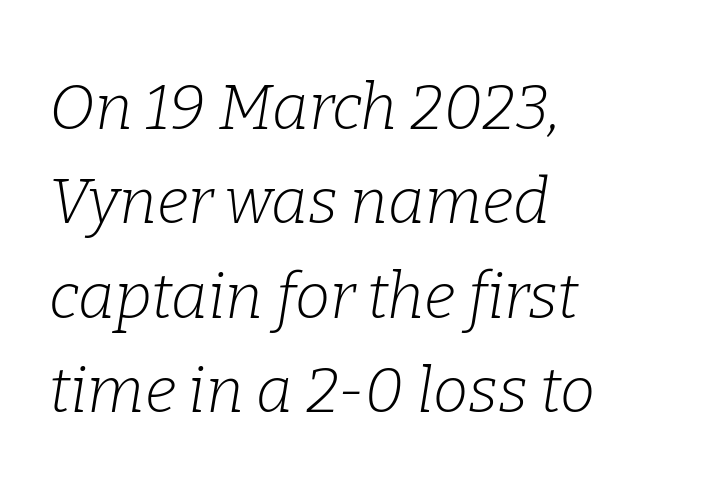
The image shows 63 px light serif type, italic (leaning right); set left-aligned, normal line spacing (1.5x), normal letter spacing, not underlined; low stroke contrast and a medium x-height.
